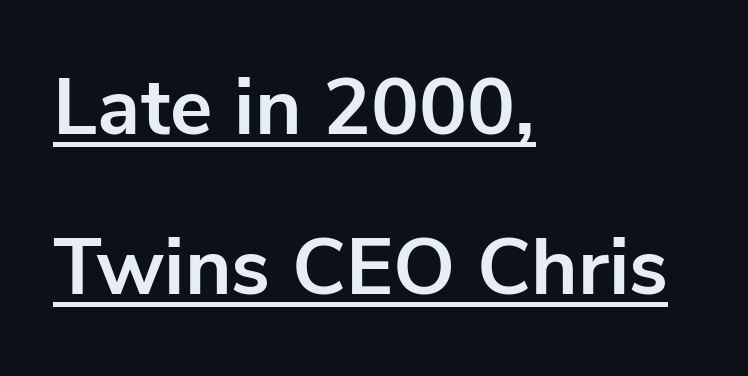
A dark, heavy texture on the line: the type is bold. The face used here is proportionally spaced, like ordinary book or web type. There is no visible air inserted between adjacent glyphs. No feet cap the strokes, marking this as sans-serif type. The compositor pushed each line to the left boundary. Students, observe the line beneath the letters — that is underlining.
